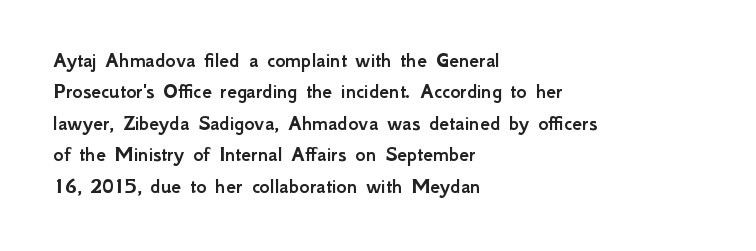
{"italic": "no", "underline": "no", "align": "left", "line_spacing": "normal", "line_spacing_ratio": 1.43, "letter_spacing": "normal", "letter_spacing_em": 0.0, "glyph_px": 22}
